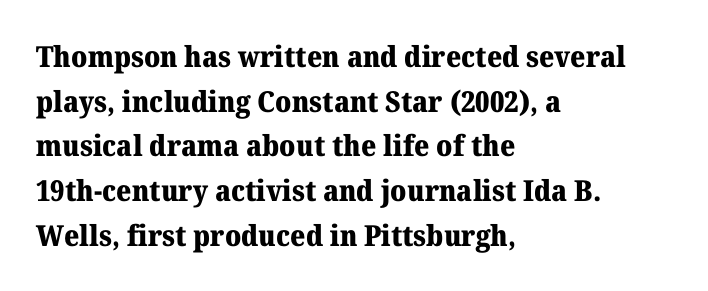
Q: Is the text bold? A: Yes.
Q: Is the text italic (slanted)? A: No, it is upright.
Q: Is the typeface a serif or a sans-serif typeface? A: Serif.
Q: Is the text underlined? A: No.
Q: How is the paragraph aligned? A: Left-aligned.
Q: Is the spacing between letters normal or unusually wide? A: Normal.
Q: Is the spacing between lines tight, normal or loose? A: Normal.
Q: Width (condensed, normal, or wide)? A: Normal.
Q: Stroke contrast? A: Medium.
Q: x-height? A: Medium.
Q: Monospaced? A: No.
